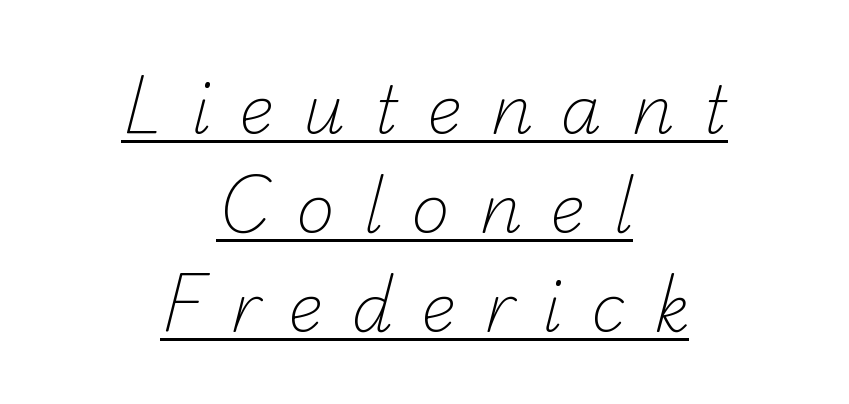
{"serif": "no", "bold": "no", "weight": "light", "width": "normal", "stroke_contrast": "low", "x_height": "small", "monospaced": "no", "underline": "yes", "align": "center", "line_spacing": "normal", "line_spacing_ratio": 1.5, "letter_spacing": "wide", "letter_spacing_em": 0.43, "glyph_px": 66}
